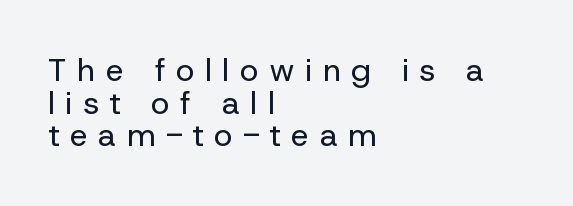
The image shows 32 px regular-weight sans-serif type, upright; set left-aligned, tight line spacing (1.02x), unusually wide letter spacing (+0.33 em), not underlined; low stroke contrast and a medium x-height.
